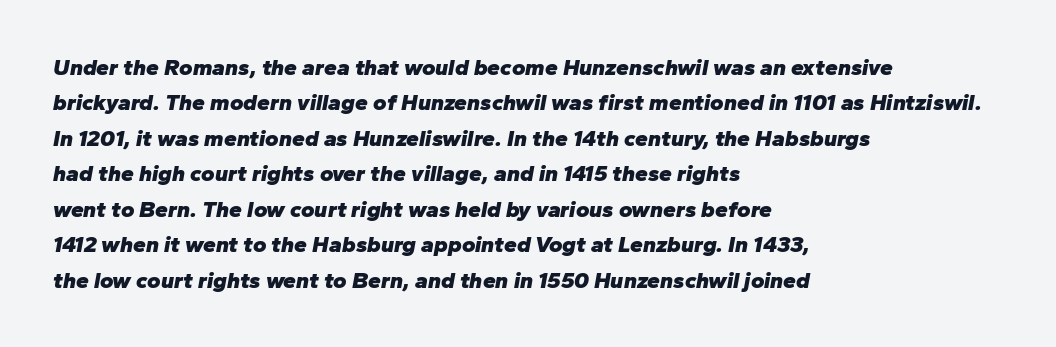
Q: Is the text bold? A: Yes.
Q: Is the text italic (slanted)? A: Yes, it leans right by about 10 degrees.
Q: Is the text underlined? A: No.
Q: How is the paragraph aligned? A: Left-aligned.
Q: Is the spacing between letters normal or unusually wide? A: Normal.
Q: Is the spacing between lines tight, normal or loose? A: Normal.
